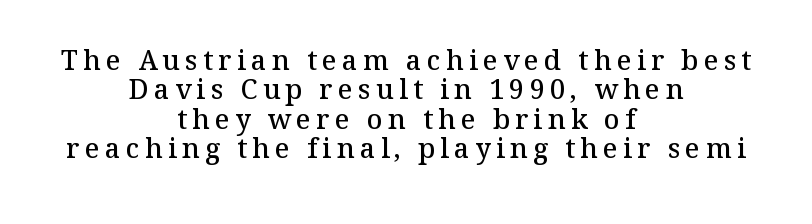
The image shows 27 px text type, upright; set centered, tight line spacing (1.09x), unusually wide letter spacing (+0.2 em), not underlined.
